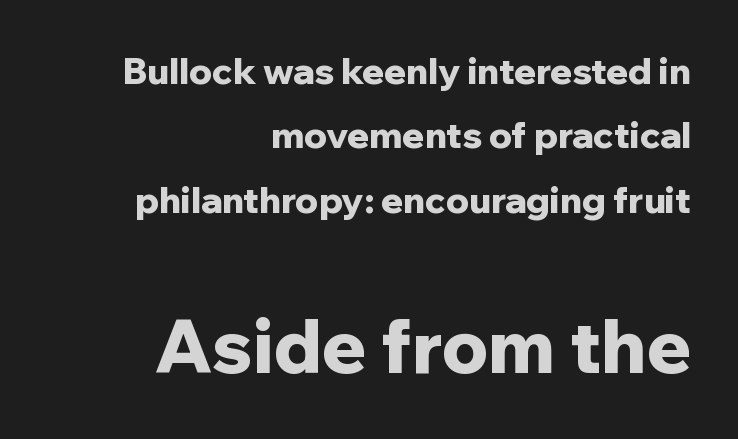
The face used here has the dense, thick strokes of a bold. Words appear dense and cohesive because spacing is normal. The font's upright variant was chosen for this text. Serifs: no, the terminals of the letterforms are clean. Note: smaller setting up top, larger setting below. Each row of text sits above clean, open space.
